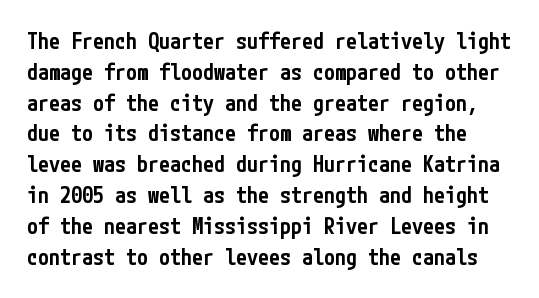
Q: Is the text bold? A: Semi-bold.
Q: Is the text italic (slanted)? A: No, it is upright.
Q: Is the text underlined? A: No.
Q: Is the spacing between letters normal or unusually wide? A: Normal.
Q: Is the spacing between lines tight, normal or loose? A: Normal.
